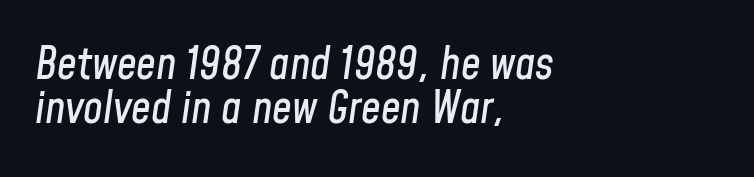
Rule under the text: the space is simply empty. This sample uses an oblique cut, with every glyph tilted off the vertical. The face used here is rendered with its standard letterfit. Line beginnings align vertically; line endings do not. The letters advance in unequal steps, a hallmark of proportional type. Very little white space separates one row of letters from the next.
